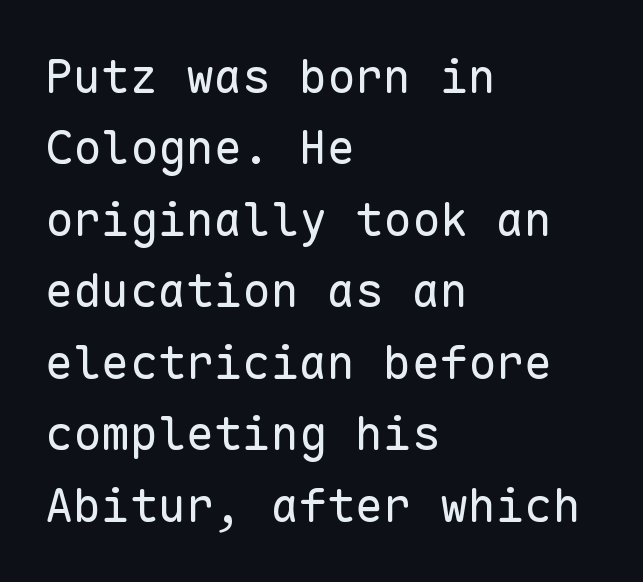
{"serif": "no", "italic": "no", "bold": "no", "weight": "regular", "width": "normal", "stroke_contrast": "low", "x_height": "medium", "monospaced": "yes", "underline": "no", "align": "left", "line_spacing": "normal", "line_spacing_ratio": 1.52, "letter_spacing": "normal", "letter_spacing_em": 0.0, "glyph_px": 47}
